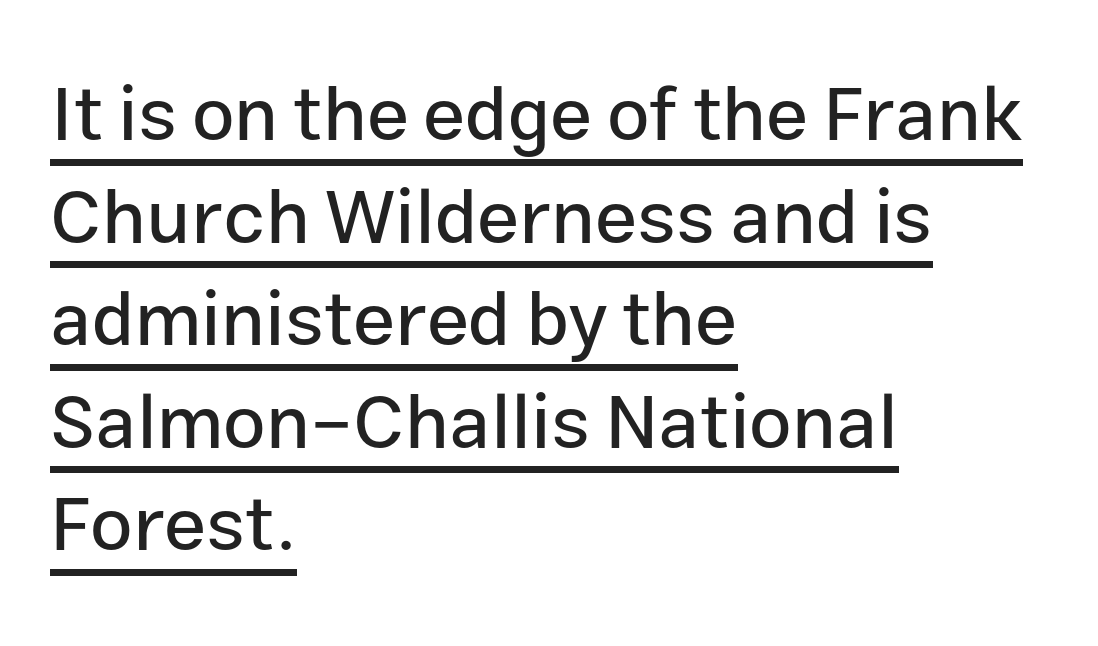
A typesetter would label this face a sans. Is there much room between lines? A standard amount, neither cramped nor airy. This rendering features underlined lettering. Spacing between characters is what you'd get straight out of the box.
